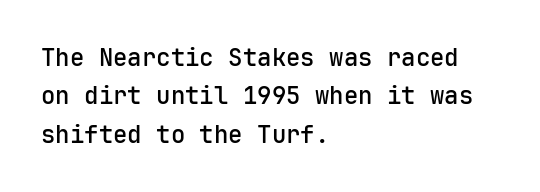
The image shows 24 px text type, upright; set left-aligned, normal line spacing (1.6x), normal letter spacing, not underlined.
